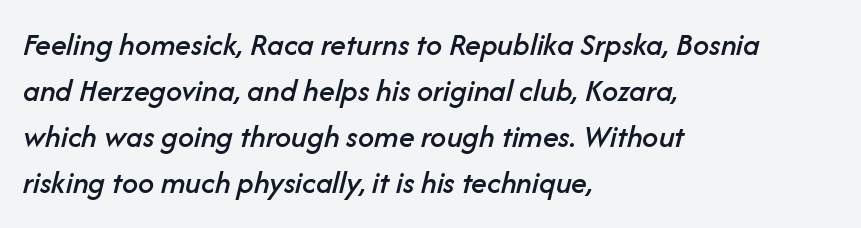
{"italic": "yes", "lean": "right", "slant_degrees": 14, "width": "normal", "stroke_contrast": "low", "x_height": "medium", "monospaced": "no", "underline": "no", "align": "left", "line_spacing": "normal", "line_spacing_ratio": 1.44, "letter_spacing": "normal", "letter_spacing_em": 0.0, "glyph_px": 32}
